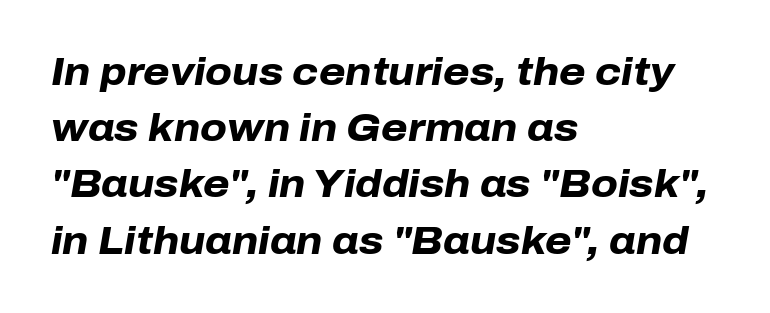
{"italic": "yes", "lean": "right", "slant_degrees": 10, "bold": "yes", "weight": "heavy", "width": "normal", "stroke_contrast": "low", "x_height": "medium", "monospaced": "no", "underline": "no", "align": "left", "line_spacing": "normal", "line_spacing_ratio": 1.48, "letter_spacing": "normal", "letter_spacing_em": 0.0, "glyph_px": 38}
